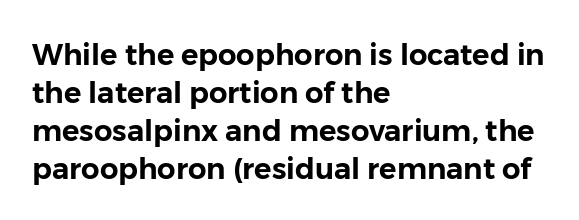
Q: Is the text italic (slanted)? A: No, it is upright.
Q: Is the typeface a serif or a sans-serif typeface? A: Sans-serif.
Q: Is the text underlined? A: No.
Q: How is the paragraph aligned? A: Left-aligned.
Q: Is the spacing between letters normal or unusually wide? A: Normal.
Q: Is the spacing between lines tight, normal or loose? A: Normal.
Q: Width (condensed, normal, or wide)? A: Normal.
Q: Stroke contrast? A: Low.
Q: x-height? A: Medium.
Q: Monospaced? A: No.
